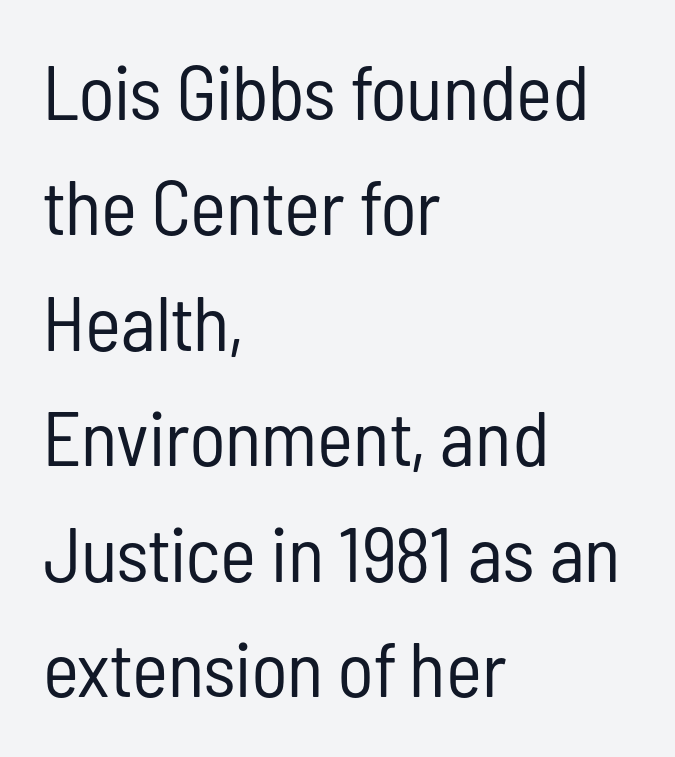
{"serif": "no", "italic": "no", "bold": "no", "weight": "regular", "width": "condensed", "stroke_contrast": "low", "x_height": "medium", "monospaced": "no", "underline": "no", "align": "left", "line_spacing": "normal", "line_spacing_ratio": 1.5, "letter_spacing": "normal", "letter_spacing_em": 0.0, "glyph_px": 77}
